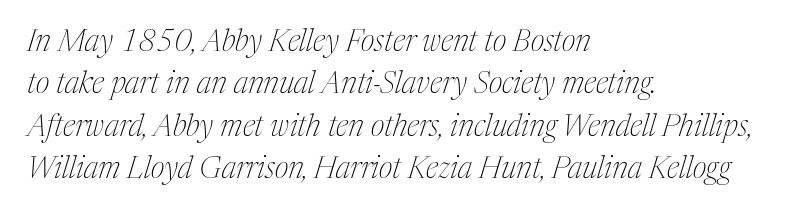
In terms of leading, this rendering sits right in the middle. Each word holds together tightly as a unit, with standard inter-letter gaps. Caption: multi-line text, flush left, ragged right. Beneath every word, the page is bare. Each letter keeps its own natural width here, so spacing adapts to shape.
